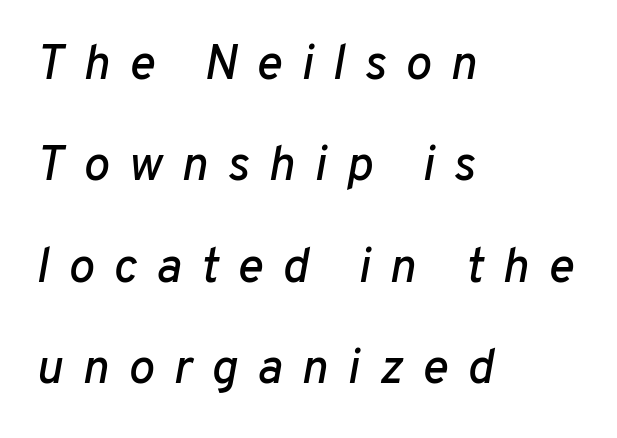
Spacing verdict: proportional, widths tailored to each character. Line beginnings align vertically; line endings do not. Letter spacing: wide. No word sits above an underline. The font's italic variant was chosen for this text. The vertical gap from one line to the next is large.
